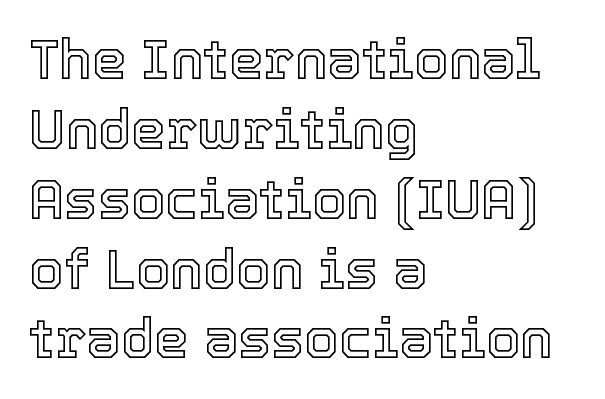
{"italic": "no", "width": "normal", "x_height": "medium", "monospaced": "no", "underline": "no", "align": "left", "line_spacing": "normal", "line_spacing_ratio": 1.27, "letter_spacing": "normal", "letter_spacing_em": 0.0, "glyph_px": 55}
